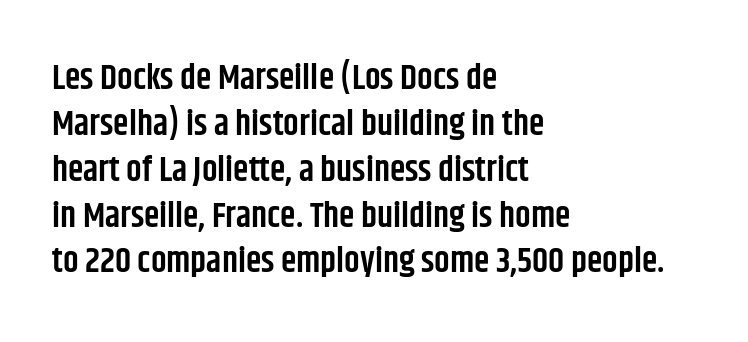
On the weight axis this lands at semibold, roughly 600. Proportional: the letters do not fall into vertical columns. Rule under the text: the space is simply empty. Observe the ordinary spacing: letters are neighbours, not strangers. Serif or sans? Sans — the stroke terminals are bare.
